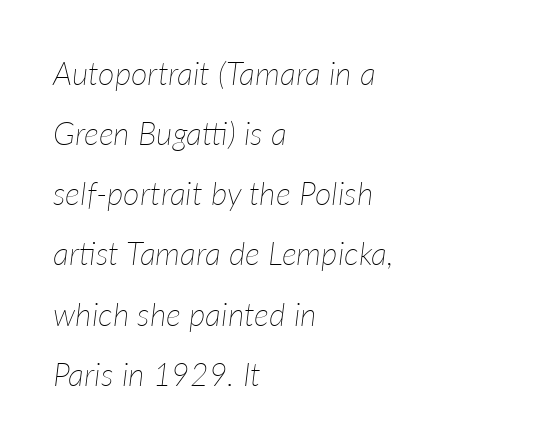
Varying glyph widths throughout — classic text-font behaviour. Tracking value appears to be zero — textbook default spacing. The whole block is typeset with a tilt. Stroke thickness stays within the range of a standard reading face or lighter. Is the block centered? No — it sits flush against the left margin.
